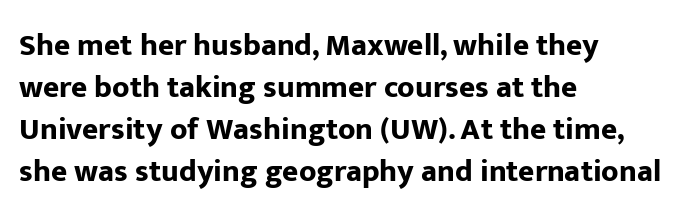
Q: Is the text bold? A: Yes.
Q: Is the text italic (slanted)? A: No, it is upright.
Q: Is the typeface a serif or a sans-serif typeface? A: Sans-serif.
Q: Is the text underlined? A: No.
Q: How is the paragraph aligned? A: Left-aligned.
Q: Is the spacing between letters normal or unusually wide? A: Normal.
Q: Is the spacing between lines tight, normal or loose? A: Normal.
Q: Width (condensed, normal, or wide)? A: Normal.
Q: Stroke contrast? A: Low.
Q: x-height? A: Medium.
Q: Monospaced? A: No.
